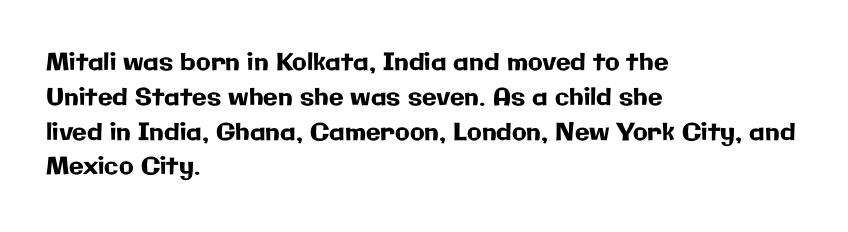
{"italic": "no", "underline": "no", "align": "left", "line_spacing": "normal", "line_spacing_ratio": 1.45, "letter_spacing": "normal", "letter_spacing_em": 0.0, "glyph_px": 24}
